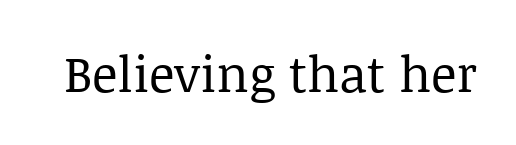
{"serif": "yes", "italic": "no", "bold": "no", "weight": "regular", "width": "normal", "stroke_contrast": "low", "x_height": "large", "monospaced": "no", "underline": "no", "letter_spacing": "normal", "letter_spacing_em": 0.0, "glyph_px": 50}
